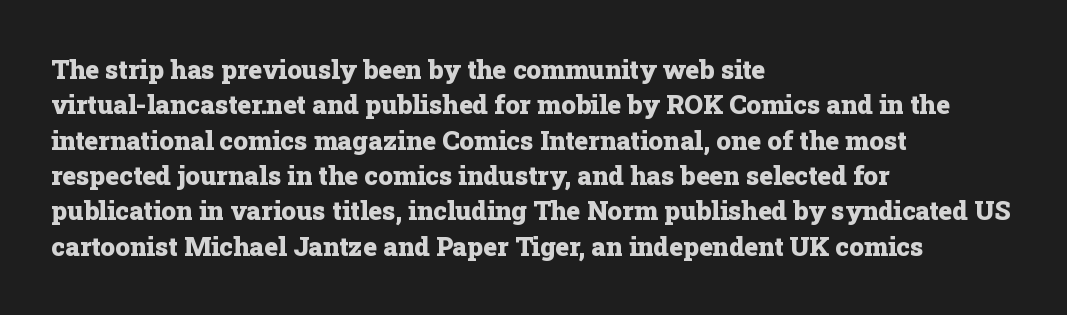
Q: Is the text bold? A: Yes.
Q: Is the text italic (slanted)? A: No, it is upright.
Q: Is the text underlined? A: No.
Q: How is the paragraph aligned? A: Left-aligned.
Q: Is the spacing between letters normal or unusually wide? A: Normal.
Q: Is the spacing between lines tight, normal or loose? A: Normal.
